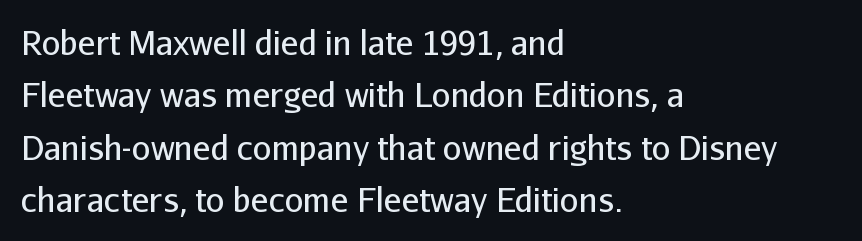
{"serif": "no", "italic": "no", "bold": "no", "weight": "regular", "width": "normal", "stroke_contrast": "low", "x_height": "medium", "monospaced": "no", "underline": "no", "align": "left", "line_spacing": "normal", "line_spacing_ratio": 1.59, "letter_spacing": "normal", "letter_spacing_em": 0.0, "glyph_px": 33}
